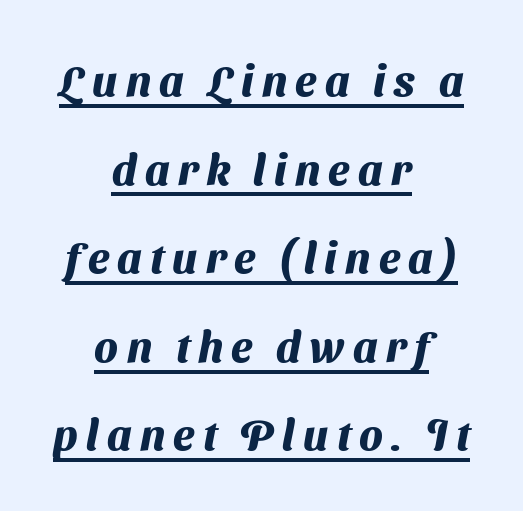
Every row of glyphs is offset so its center matches the block's center. Glance below the letters and you will spot a drawn line. The rendering uses a large line-height, opening up the rows. A typesetter would label this face a sans.
